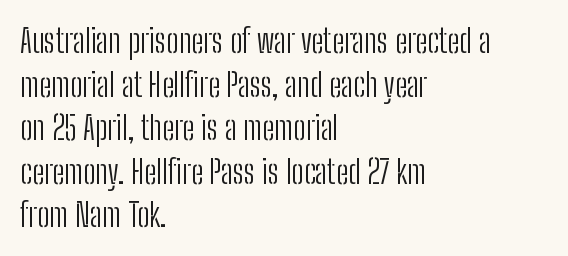
Do the characters align in a grid? No, the font is proportional. Summary of weight: not heavy and not bold. Style check: upright. In terms of letterspacing, this is plain default setting. No feet cap the strokes, marking this as sans-serif type. This sample keeps an unexceptional amount of space between lines.
